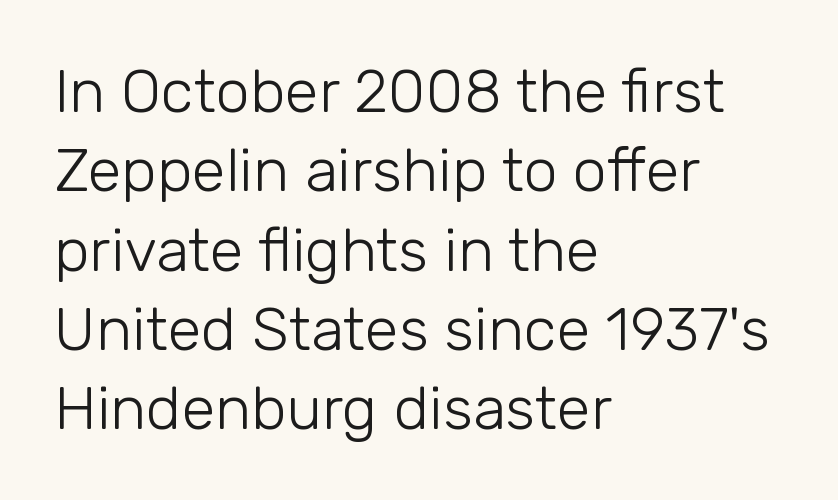
{"serif": "no", "italic": "no", "bold": "no", "weight": "light", "width": "normal", "stroke_contrast": "low", "x_height": "medium", "monospaced": "no", "underline": "no", "align": "left", "line_spacing": "normal", "line_spacing_ratio": 1.3, "letter_spacing": "normal", "letter_spacing_em": 0.0, "glyph_px": 61}
